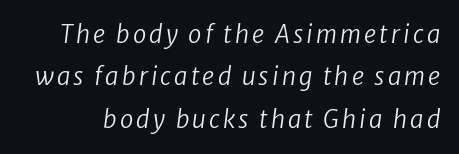
The image shows 24 px text type, italic (leaning right); set line spacing 1.77x, not underlined.
